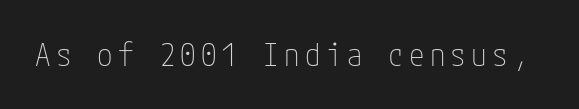
{"serif": "no", "italic": "no", "bold": "no", "weight": "thin", "width": "condensed", "stroke_contrast": "low", "x_height": "medium", "underline": "no", "glyph_px": 31}
